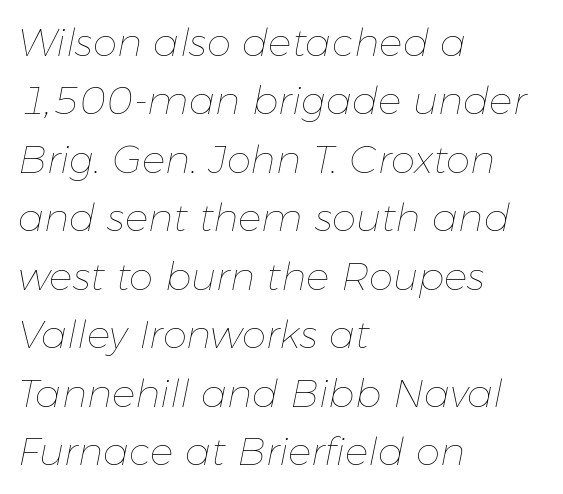
{"italic": "yes", "lean": "right", "slant_degrees": 11, "bold": "no", "weight": "thin", "width": "normal", "stroke_contrast": "low", "x_height": "medium", "monospaced": "no", "underline": "no", "align": "left", "line_spacing": "normal", "line_spacing_ratio": 1.5, "letter_spacing": "normal", "letter_spacing_em": 0.0, "glyph_px": 39}
